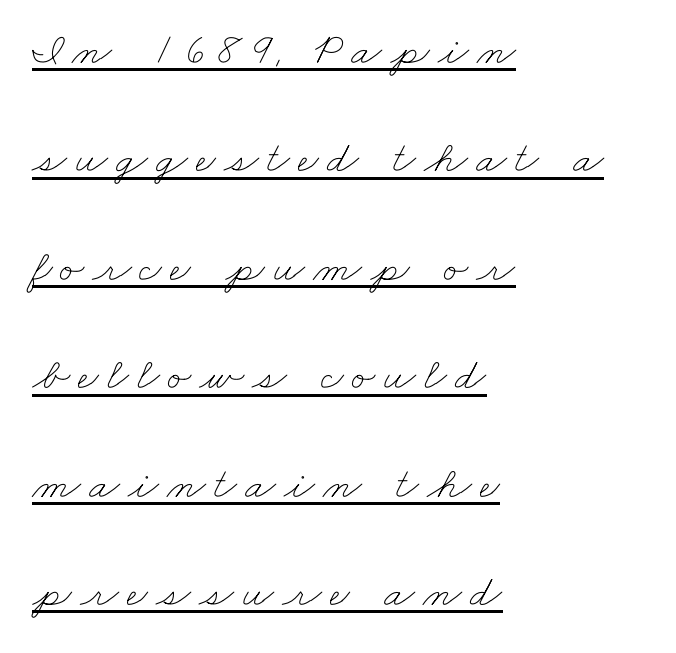
{"bold": "no", "weight": "thin", "width": "wide", "stroke_contrast": "low", "x_height": "small", "monospaced": "no", "underline": "yes", "align": "left", "line_spacing": "loose", "line_spacing_ratio": 2.41, "glyph_px": 45}
